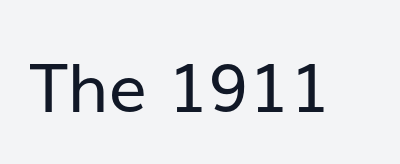
Q: Is the text bold? A: No.
Q: Is the text italic (slanted)? A: No, it is upright.
Q: Is the typeface a serif or a sans-serif typeface? A: Sans-serif.
Q: Is the text underlined? A: No.
Q: Is the spacing between letters normal or unusually wide? A: Normal.
Q: Width (condensed, normal, or wide)? A: Normal.
Q: Stroke contrast? A: Low.
Q: x-height? A: Medium.
Q: Monospaced? A: No.
